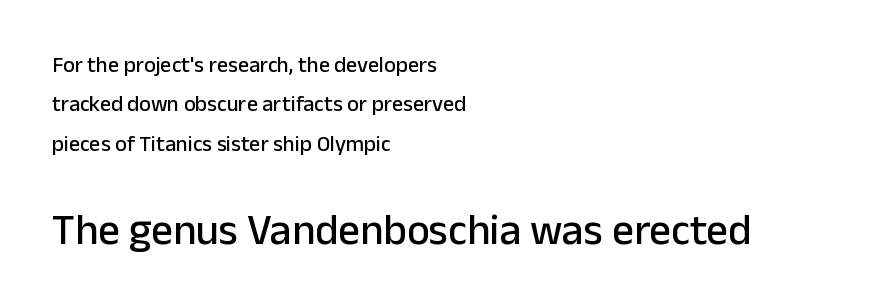
Q: Is the text italic (slanted)? A: No, it is upright.
Q: Is the typeface a serif or a sans-serif typeface? A: Sans-serif.
Q: Is the text underlined? A: No.
Q: How is the paragraph aligned? A: Left-aligned.
Q: Is the spacing between letters normal or unusually wide? A: Normal.
Q: Which block of text is set in a larger size, the first (top) or the second (bottom)? A: The second (bottom) one.
Q: Width (condensed, normal, or wide)? A: Normal.
Q: Stroke contrast? A: Low.
Q: x-height? A: Medium.
Q: Monospaced? A: No.
